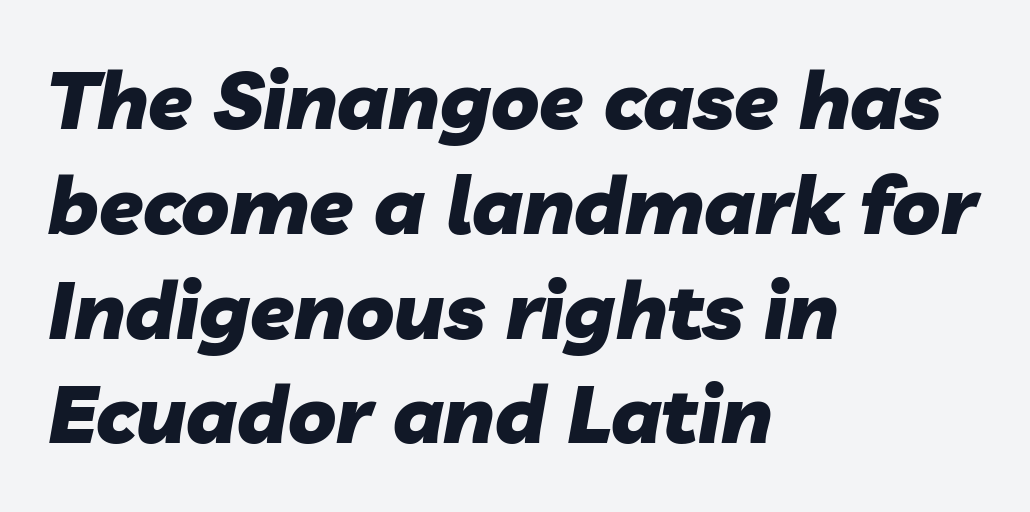
Q: Is the text bold? A: Yes.
Q: Is the text italic (slanted)? A: Yes, it leans right by about 10 degrees.
Q: Is the text underlined? A: No.
Q: How is the paragraph aligned? A: Left-aligned.
Q: Is the spacing between letters normal or unusually wide? A: Normal.
Q: Is the spacing between lines tight, normal or loose? A: Normal.
Q: Width (condensed, normal, or wide)? A: Normal.
Q: Stroke contrast? A: Low.
Q: x-height? A: Medium.
Q: Monospaced? A: No.
